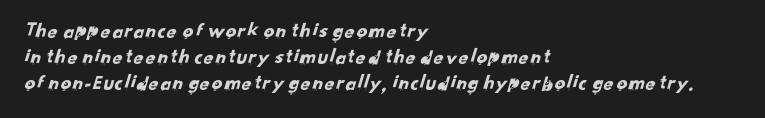
You could call the tracking neutral — neither tight nor loose. The glyphs are unaccompanied by any horizontal stroke below them. Each line starts at the same left margin while the right side varies.
